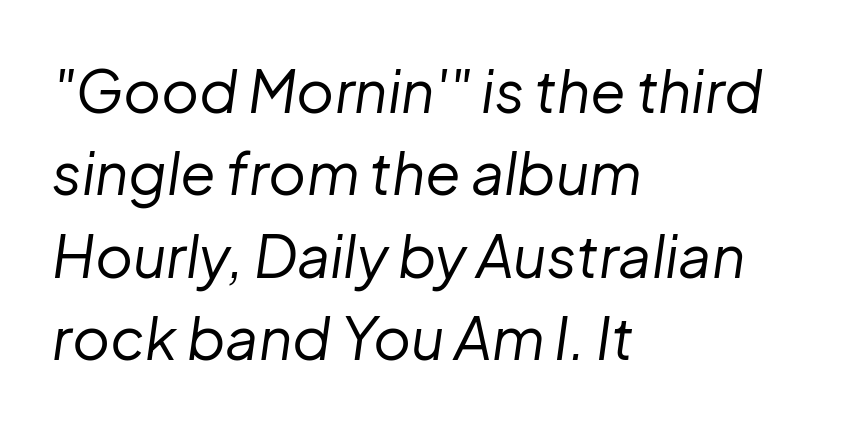
{"italic": "yes", "lean": "right", "slant_degrees": 8, "bold": "no", "weight": "regular", "width": "normal", "stroke_contrast": "low", "x_height": "medium", "monospaced": "no", "underline": "no", "align": "left", "line_spacing": "normal", "line_spacing_ratio": 1.42, "letter_spacing": "normal", "letter_spacing_em": 0.0, "glyph_px": 58}
